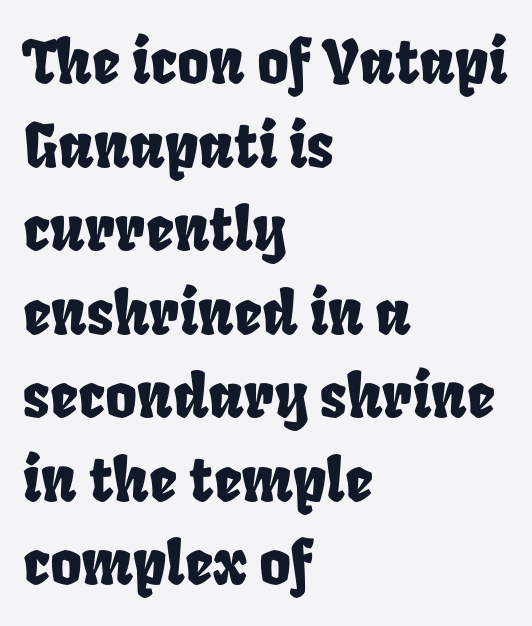
Check under the words: just untouched page. Spacing verdict: proportional, widths tailored to each character. The compositor pushed each line to the left boundary. Evenly set lines give the paragraph a standard silhouette.
